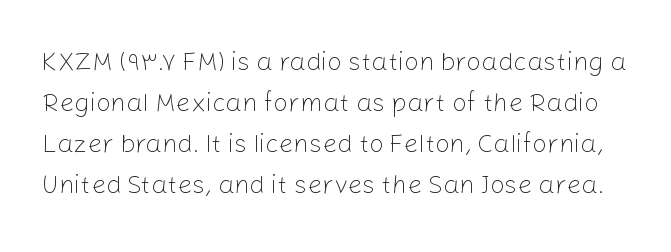
Heft: none added — not bold. Does extra space separate the letters? No, they use regular spacing. Clear beneath every line of the passage. Vertically, the passage feels balanced, rows spaced as you'd expect. In terms of posture, this sample is upright.
